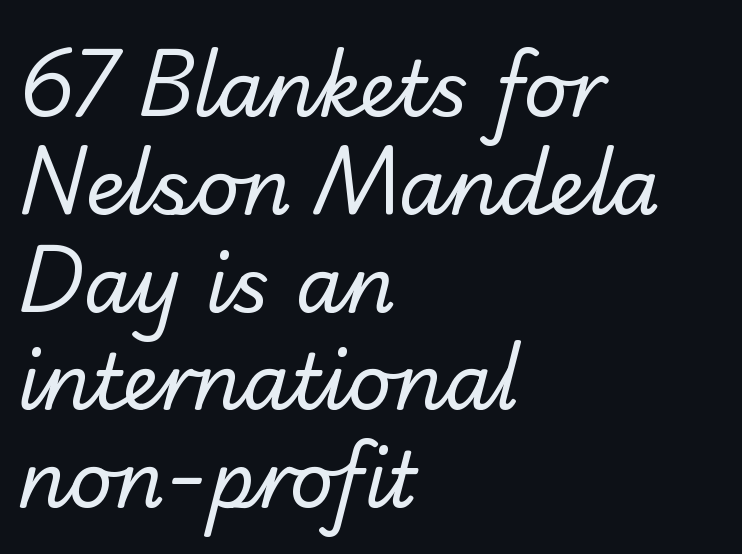
{"serif": "no", "bold": "no", "weight": "regular", "width": "normal", "stroke_contrast": "low", "x_height": "small", "monospaced": "no", "underline": "no", "align": "left", "line_spacing": "normal", "line_spacing_ratio": 1.27, "letter_spacing": "normal", "letter_spacing_em": 0.0, "glyph_px": 77}
